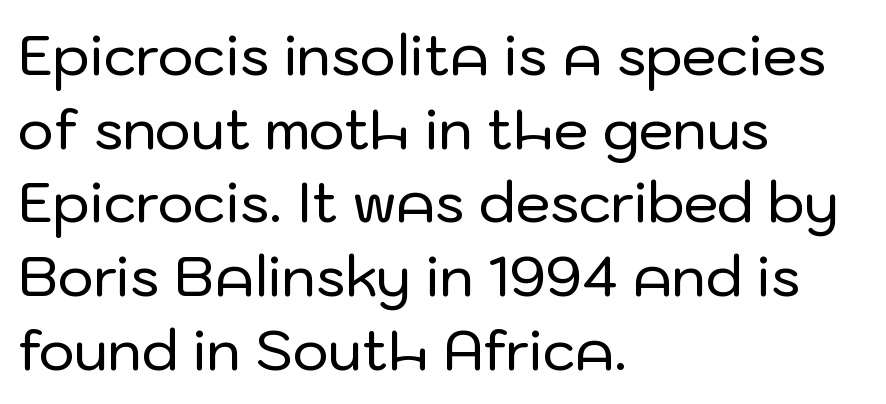
Default kerning and tracking; the words read as compact shapes. The ragged edge is on the right, which tells us the setting is flush left. The rendering shows plain stroke endings on the letterforms — a sans-serif design. The type sits square on the baseline with zero lean.
